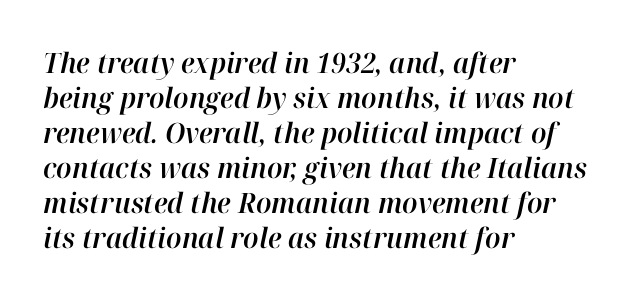
Teacher's note: observe the even left margin — that is flush-left alignment. There is no visible air inserted between adjacent glyphs. Type without underlining. Style check: oblique. The passage shown is typed in a proportional face where columns would drift.
